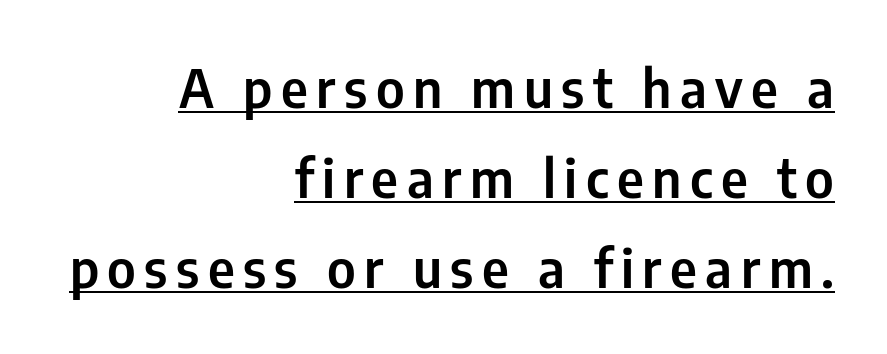
You can tell from the bare stems that sans-serif type was used. Proportional: the letters do not fall into vertical columns. Characters remain perfectly vertical along every line. Does the leading feel generous? No, just average. Underlining? Definitely there. Casual observation: everything's shoved over to the right.
